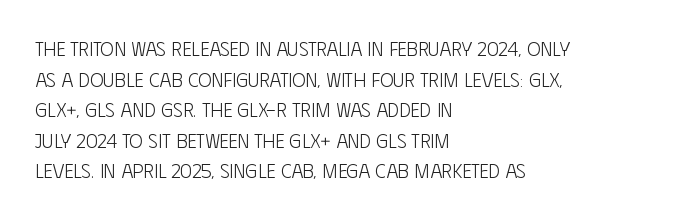
Q: Is the text bold? A: No.
Q: Is the text italic (slanted)? A: No, it is upright.
Q: Is the text underlined? A: No.
Q: How is the paragraph aligned? A: Left-aligned.
Q: Is the spacing between letters normal or unusually wide? A: Normal.
Q: Is the spacing between lines tight, normal or loose? A: Normal.
